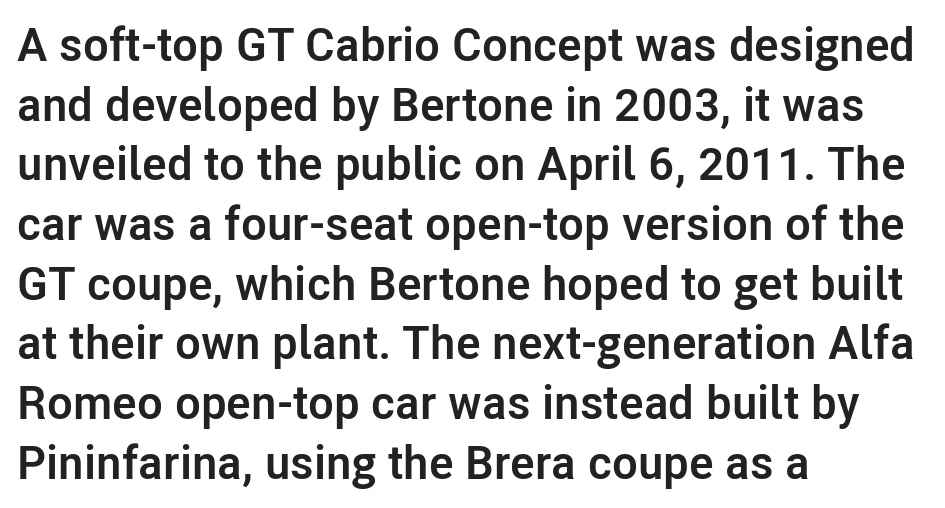
{"serif": "no", "italic": "no", "bold": "yes", "weight": "semibold", "width": "normal", "stroke_contrast": "low", "x_height": "medium", "monospaced": "no", "underline": "no", "align": "left", "line_spacing": "normal", "line_spacing_ratio": 1.27, "letter_spacing": "normal", "letter_spacing_em": 0.0, "glyph_px": 47}
